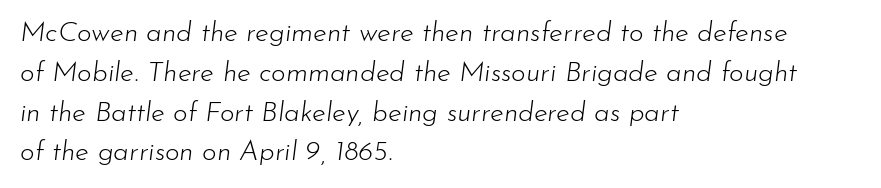
Q: Is the text bold? A: No.
Q: Is the text italic (slanted)? A: Yes, it leans right by about 7 degrees.
Q: Is the text underlined? A: No.
Q: How is the paragraph aligned? A: Left-aligned.
Q: Is the spacing between letters normal or unusually wide? A: Normal.
Q: Is the spacing between lines tight, normal or loose? A: Normal.
Q: Width (condensed, normal, or wide)? A: Normal.
Q: Stroke contrast? A: Low.
Q: x-height? A: Small.
Q: Monospaced? A: No.
